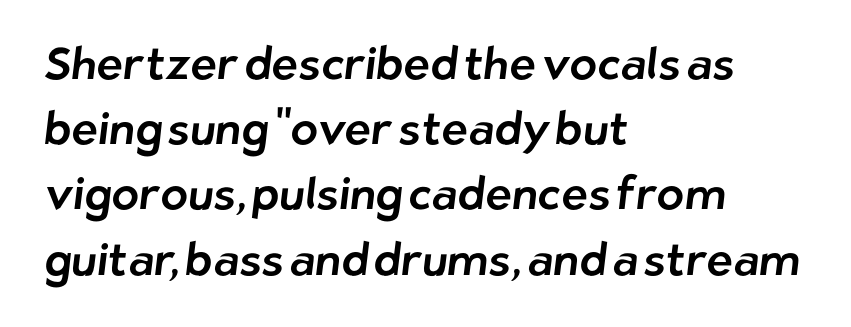
The passage shown stacks its lines at a standard gap. Compared with typical body copy, the letter spacing here is the same. Character widths vary here, with narrow letters taking less room than wide ones. Does the type have serifs? No, each stem ends abruptly. Descenders are the only things crossing below the line.
